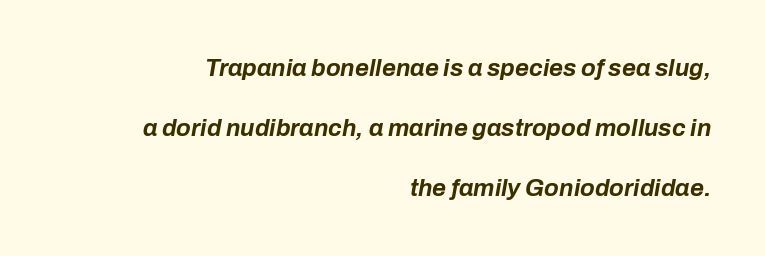
Q: Is the text bold? A: Yes.
Q: Is the text italic (slanted)? A: Yes, it leans right by about 10 degrees.
Q: Is the text underlined? A: No.
Q: How is the paragraph aligned? A: Right-aligned.
Q: Is the spacing between letters normal or unusually wide? A: Normal.
Q: Is the spacing between lines tight, normal or loose? A: Loose.
